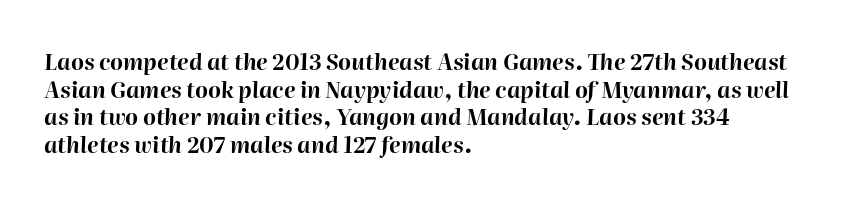
{"italic": "yes", "lean": "right", "slant_degrees": 2, "bold": "yes", "underline": "no", "align": "left", "line_spacing": "normal", "line_spacing_ratio": 1.26, "letter_spacing": "normal", "letter_spacing_em": 0.0, "glyph_px": 22}
